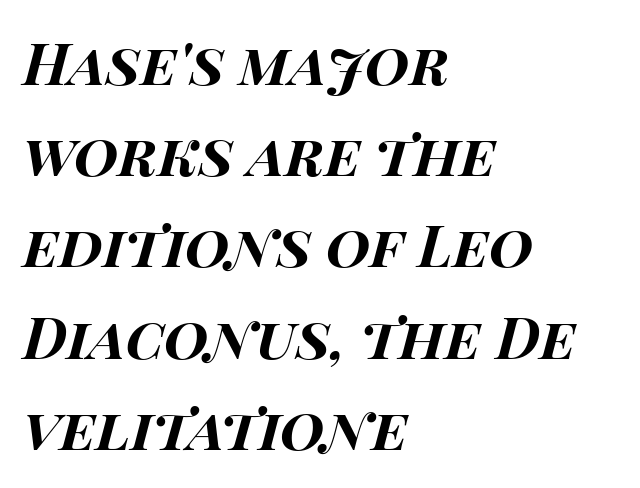
{"italic": "yes", "lean": "right", "slant_degrees": 15, "bold": "yes", "weight": "bold", "width": "wide", "stroke_contrast": "high", "x_height": "large", "monospaced": "no", "underline": "no", "align": "left", "line_spacing": "normal", "line_spacing_ratio": 1.6, "letter_spacing": "normal", "letter_spacing_em": 0.0, "glyph_px": 57}
